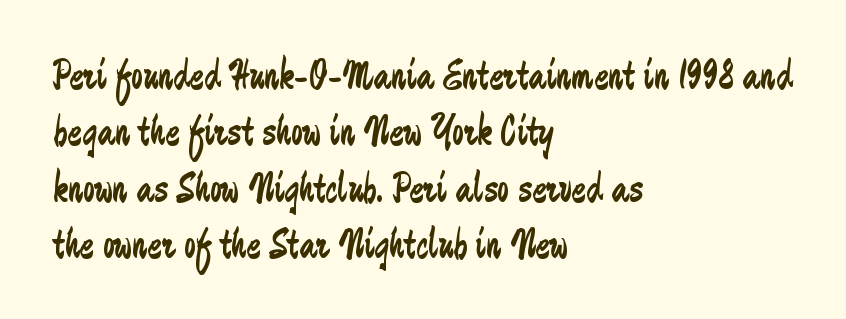
{"serif": "no", "bold": "no", "weight": "regular", "width": "condensed", "stroke_contrast": "low", "x_height": "medium", "monospaced": "no", "underline": "no", "align": "left", "line_spacing": "normal", "line_spacing_ratio": 1.31, "letter_spacing": "normal", "letter_spacing_em": 0.0, "glyph_px": 43}
